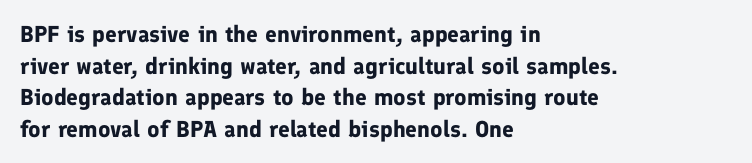
{"italic": "no", "bold": "yes", "underline": "no", "align": "left", "line_spacing": "normal", "line_spacing_ratio": 1.37, "letter_spacing": "normal", "letter_spacing_em": 0.0, "glyph_px": 23}
